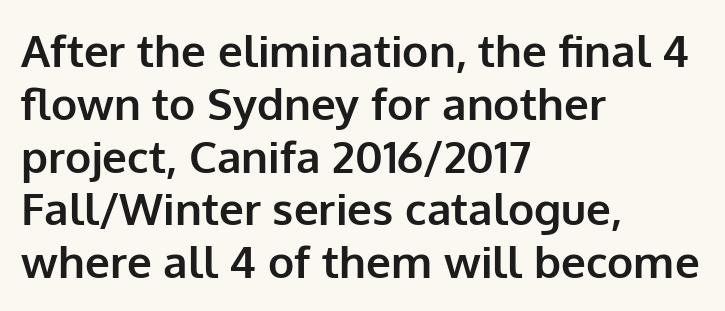
Proportional: the letters do not fall into vertical columns. These lines were composed using upright roman letters. The setting favours the left margin, as ordinary paragraphs usually do. Weight check: bold — yes, fully. Honestly, the letter spacing is just normal — you wouldn't notice it.
